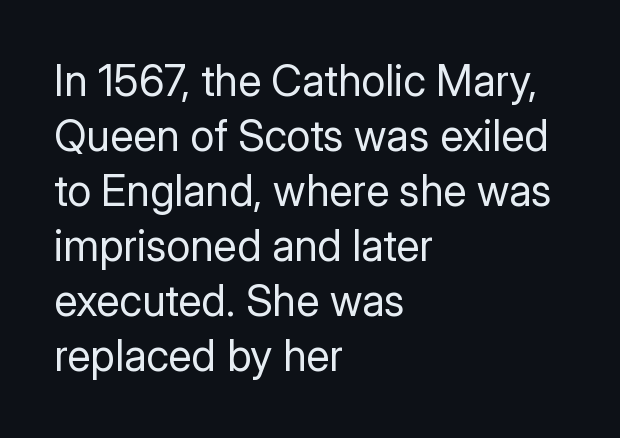
Regular leading. Caption: face not bold, strokes unweighted. No extra tracking has been applied to these lines. Honestly, there is no underline to notice here at all. In CSS terms this would be text-align: left. Spacing verdict: proportional, widths tailored to each character.
